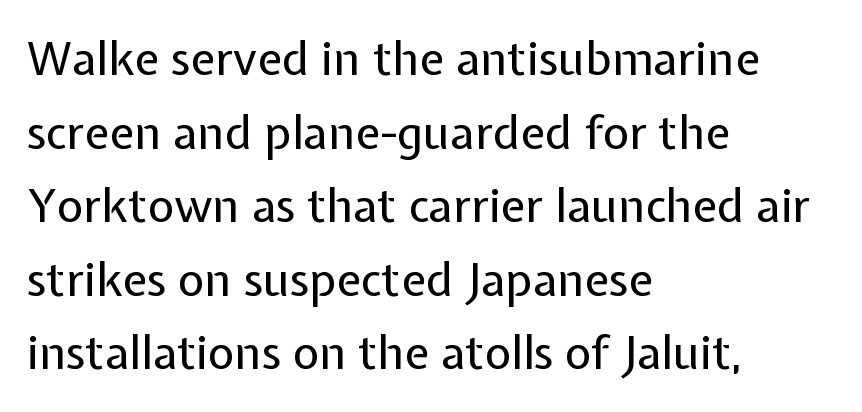
{"serif": "no", "italic": "no", "bold": "no", "weight": "regular", "width": "normal", "stroke_contrast": "low", "x_height": "medium", "monospaced": "no", "underline": "no", "align": "left", "line_spacing": "normal", "line_spacing_ratio": 1.6, "letter_spacing": "normal", "letter_spacing_em": 0.0, "glyph_px": 46}
